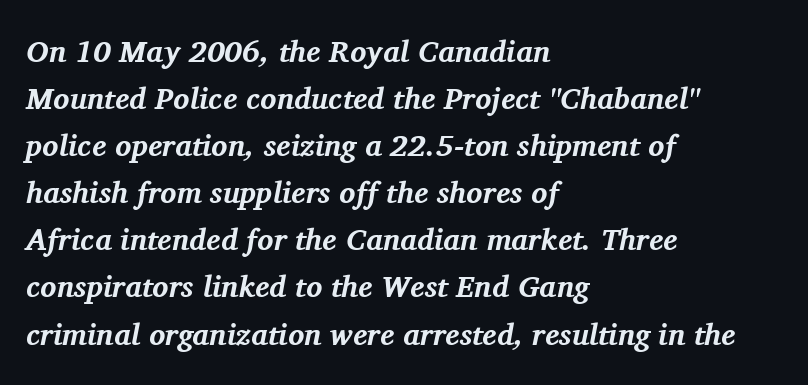
Normally led — the rows are evenly, conventionally spaced. A typesetter would call this proportional, since set widths differ per character. Heavy-handed strokes throughout: this text is bold. Horizontally, the lines are justified to the leading edge only. The face used here is seriffed, in the tradition of book romans. Tracking here is standard; glyphs follow each other at the usual distance.
